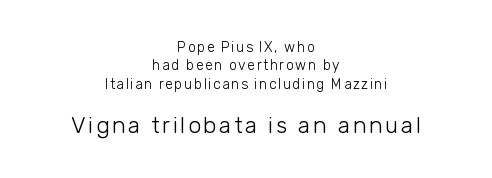
{"italic": "no", "bold": "no", "underline": "no", "align": "center", "line_spacing": "normal", "line_spacing_ratio": 1.31, "larger_block": "second", "size_ratio": 1.64, "glyph_px": 23}
